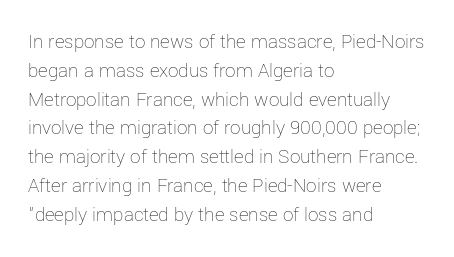
The image shows 21 px text type, upright; set left-aligned, normal line spacing (1.37x), normal letter spacing, not underlined.
